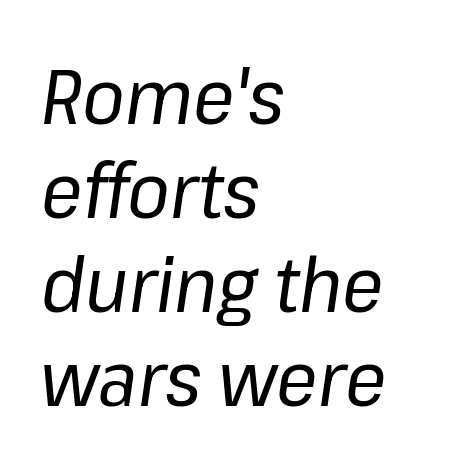
Decoration check: the copy has no underline. Posture: slanted. These lines are set flush left with a ragged right edge. Is the type heavy? It reads as light-to-regular instead. Nothing unusual about the tracking: characters are spaced as the font intends.
